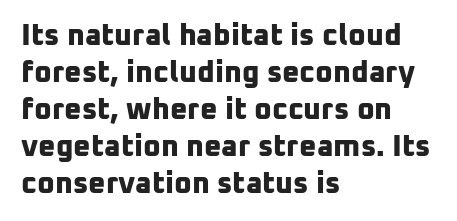
{"serif": "no", "bold": "yes", "weight": "bold", "width": "normal", "stroke_contrast": "low", "x_height": "medium", "monospaced": "no", "underline": "no", "align": "left", "line_spacing_ratio": 1.23, "letter_spacing": "normal", "letter_spacing_em": 0.0, "glyph_px": 30}
